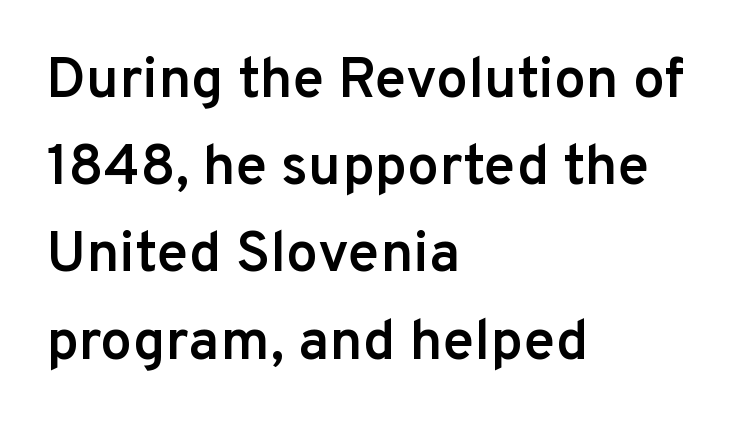
Q: Is the text bold? A: Semi-bold.
Q: Is the text italic (slanted)? A: No, it is upright.
Q: Is the typeface a serif or a sans-serif typeface? A: Sans-serif.
Q: Is the text underlined? A: No.
Q: How is the paragraph aligned? A: Left-aligned.
Q: Is the spacing between letters normal or unusually wide? A: Normal.
Q: Is the spacing between lines tight, normal or loose? A: Normal.
Q: Width (condensed, normal, or wide)? A: Normal.
Q: Stroke contrast? A: Low.
Q: x-height? A: Medium.
Q: Monospaced? A: No.
